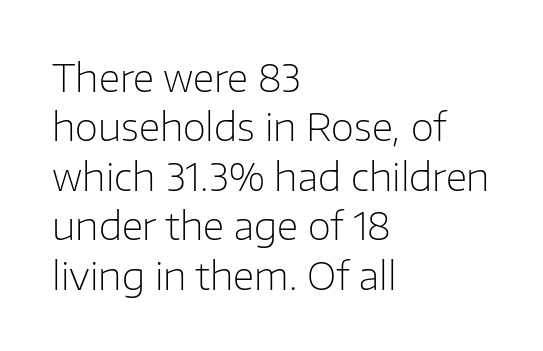
Q: Is the text bold? A: No.
Q: Is the text italic (slanted)? A: No, it is upright.
Q: Is the typeface a serif or a sans-serif typeface? A: Sans-serif.
Q: Is the text underlined? A: No.
Q: How is the paragraph aligned? A: Left-aligned.
Q: Is the spacing between letters normal or unusually wide? A: Normal.
Q: Is the spacing between lines tight, normal or loose? A: Normal.
Q: Width (condensed, normal, or wide)? A: Normal.
Q: Stroke contrast? A: Low.
Q: x-height? A: Medium.
Q: Monospaced? A: No.
